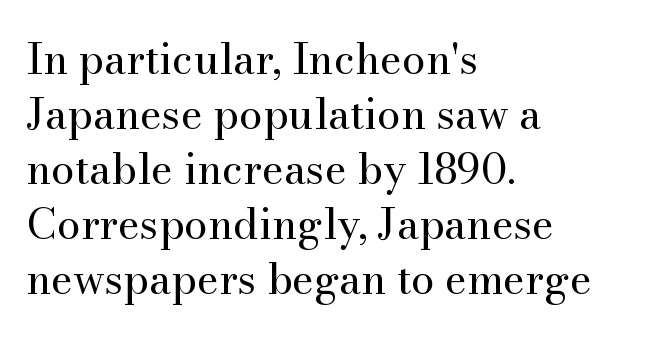
{"serif": "yes", "italic": "no", "bold": "no", "weight": "regular", "width": "normal", "stroke_contrast": "medium", "x_height": "small", "monospaced": "no", "underline": "no", "align": "left", "line_spacing": "normal", "line_spacing_ratio": 1.31, "letter_spacing": "normal", "letter_spacing_em": 0.0, "glyph_px": 42}
